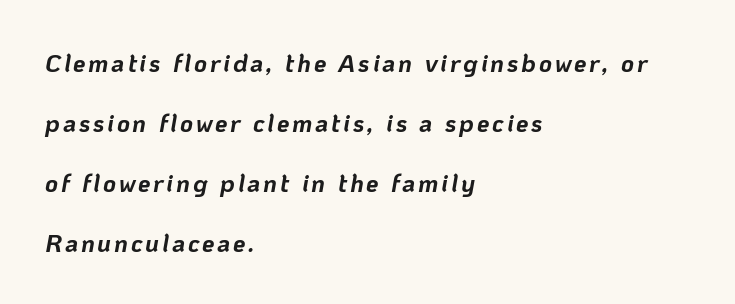
Q: Is the text bold? A: Yes.
Q: Is the text italic (slanted)? A: Yes, it leans right by about 10 degrees.
Q: Is the text underlined? A: No.
Q: How is the paragraph aligned? A: Left-aligned.
Q: Is the spacing between lines tight, normal or loose? A: Loose.
